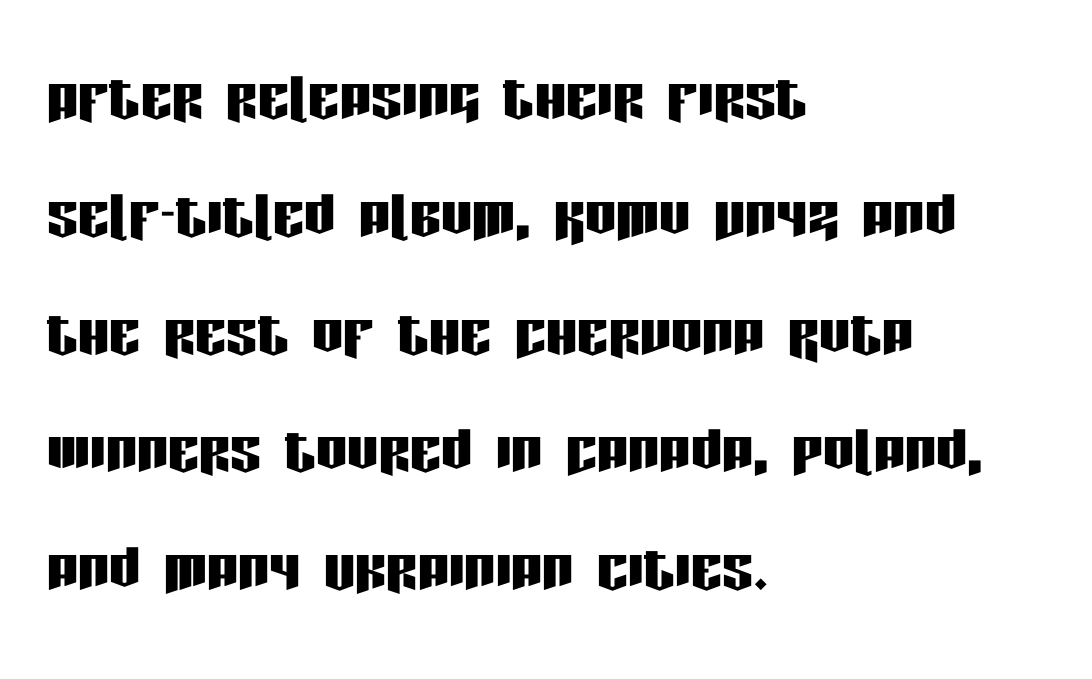
Is this a fixed-width face? No — the glyphs have proportional, varying widths. You could call the tracking neutral — neither tight nor loose. Ordinary non-slanted type is in use. The baseline area is clear.
